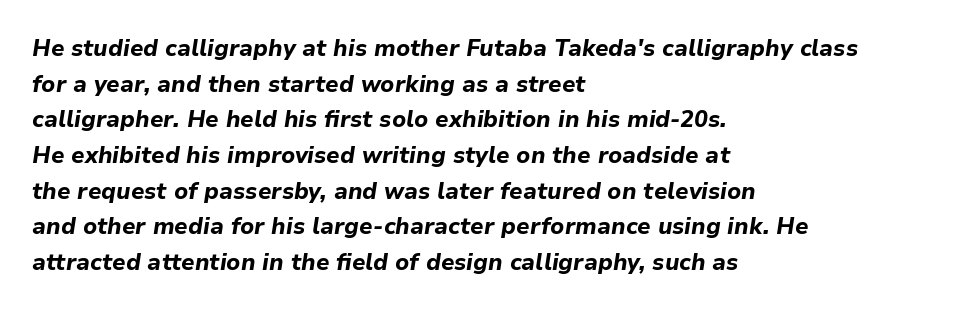
{"italic": "yes", "lean": "right", "slant_degrees": 9, "bold": "yes", "underline": "no", "align": "left", "line_spacing": "normal", "line_spacing_ratio": 1.55, "letter_spacing": "normal", "letter_spacing_em": 0.0, "glyph_px": 23}
